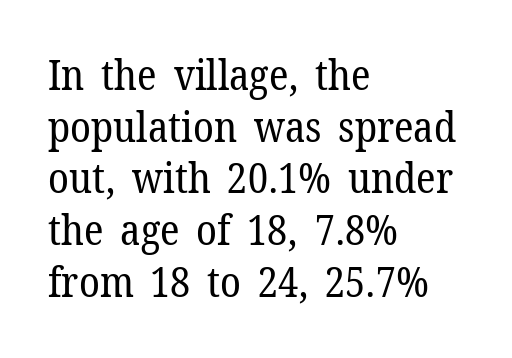
Q: Is the text bold? A: No.
Q: Is the text italic (slanted)? A: No, it is upright.
Q: Is the typeface a serif or a sans-serif typeface? A: Serif.
Q: Is the text underlined? A: No.
Q: How is the paragraph aligned? A: Left-aligned.
Q: Is the spacing between letters normal or unusually wide? A: Normal.
Q: Width (condensed, normal, or wide)? A: Normal.
Q: Stroke contrast? A: Low.
Q: x-height? A: Medium.
Q: Monospaced? A: No.
